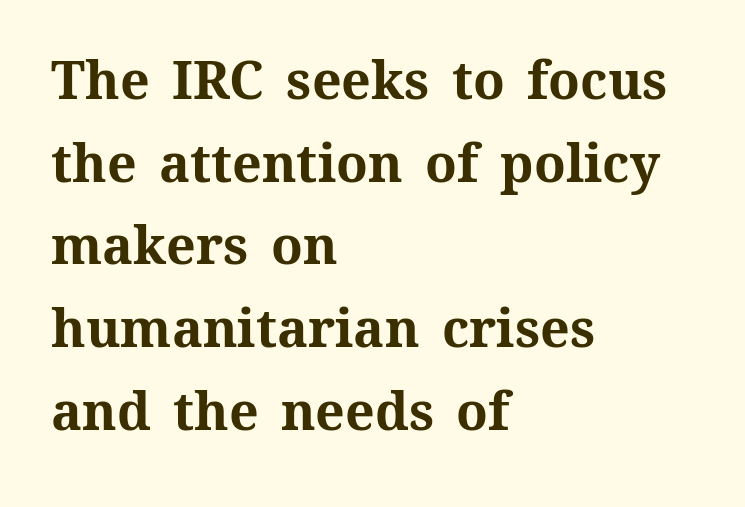
{"italic": "no", "bold": "yes", "weight": "bold", "width": "normal", "stroke_contrast": "medium", "x_height": "medium", "monospaced": "no", "underline": "no", "align": "left", "line_spacing": "normal", "line_spacing_ratio": 1.59, "letter_spacing": "normal", "letter_spacing_em": 0.0, "glyph_px": 52}
